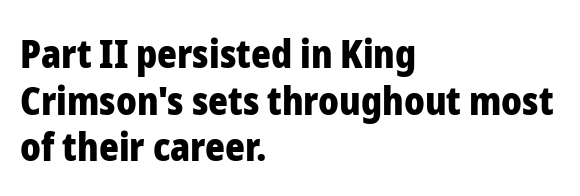
The strip under each line holds only bare page. Letter spacing: default. Examine the stroke ends and you'll find no serifs. Notice how thick the strokes are: this is what a full bold looks like. Upright lettering throughout. Think of a printed novel: that variable character pitch is what you see here.
